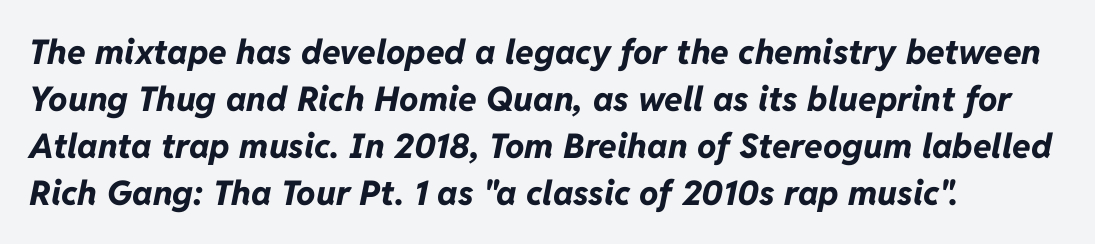
Typesetter's note: full bold, strokes at maximum text heaviness. The leading is moderate, giving the passage an even texture. Nothing unusual about the tracking: characters are spaced as the font intends. Italic? Definitely — the glyphs are oblique. Unmarked baselines from the first word to the last.
